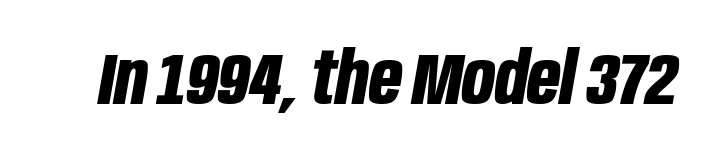
Q: Is the text bold? A: Yes.
Q: Is the text italic (slanted)? A: Yes, it leans right by about 10 degrees.
Q: Is the text underlined? A: No.
Q: Is the spacing between letters normal or unusually wide? A: Normal.
Q: Width (condensed, normal, or wide)? A: Condensed.
Q: Stroke contrast? A: Low.
Q: x-height? A: Large.
Q: Monospaced? A: No.
